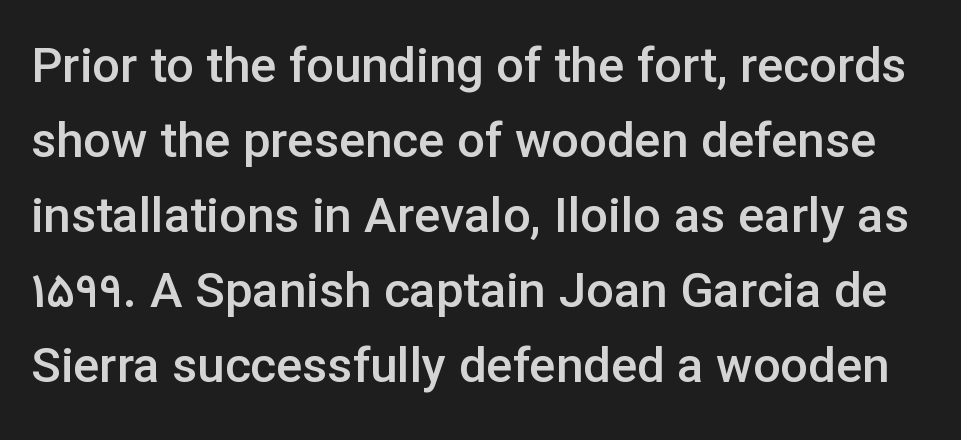
{"serif": "no", "italic": "no", "bold": "semi", "weight": "semibold", "width": "normal", "stroke_contrast": "low", "x_height": "medium", "monospaced": "no", "underline": "no", "line_spacing": "normal", "line_spacing_ratio": 1.53, "letter_spacing": "normal", "letter_spacing_em": 0.0, "glyph_px": 49}
